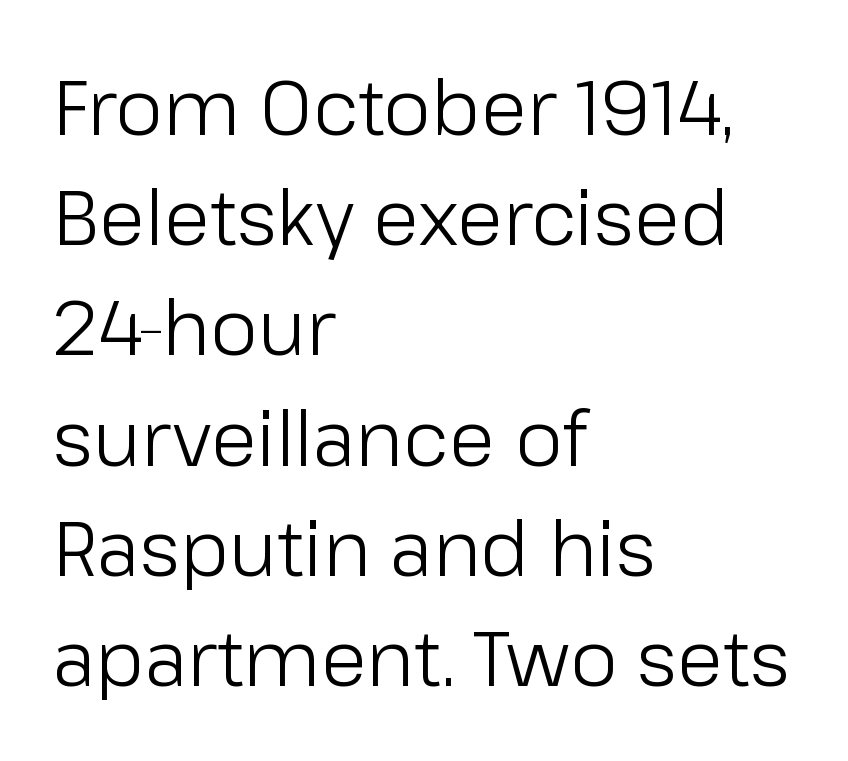
Leading: standard. This is not heavy type; no bold has been used. There is no visible air inserted between adjacent glyphs. The paragraph shown leans on its left margin.
